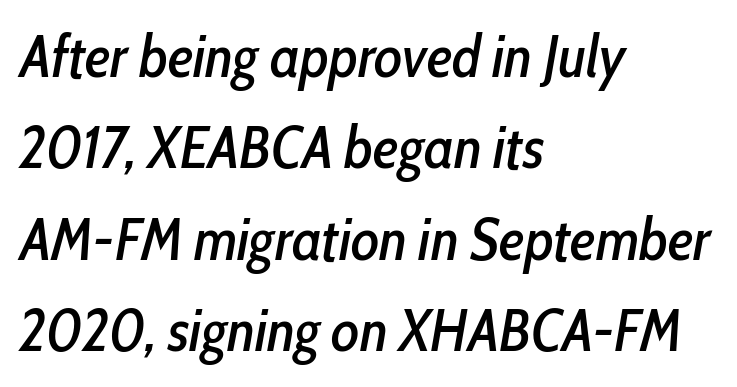
The image shows 59 px condensed type, italic (leaning right); set left-aligned, normal line spacing (1.55x), normal letter spacing, not underlined; low stroke contrast and a medium x-height.
